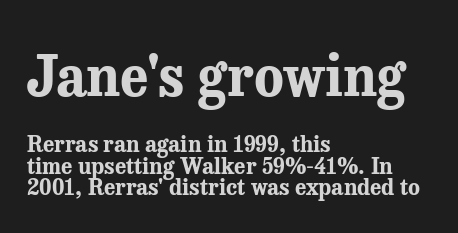
The passage shown has conventional tracking throughout. Glance below the letters and you will spot only blank space. The passage is arranged the way most books set body copy — flush left. Heft: maximum for text — a bold. Quick note: not italic, upright. Quick note: interline space is minimal.
